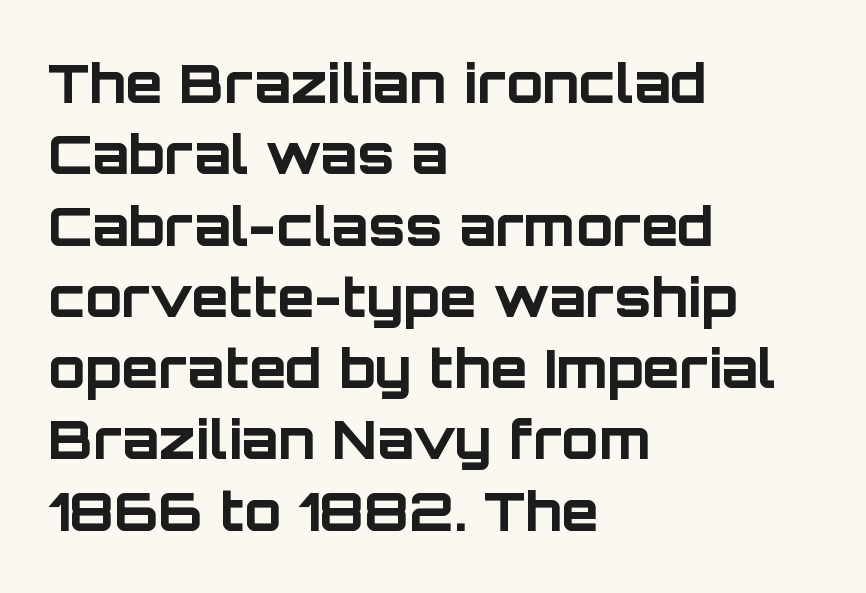
The image shows 54 px bold sans-serif type, upright; set left-aligned, normal line spacing (1.32x), normal letter spacing, not underlined; low stroke contrast and a large x-height.
